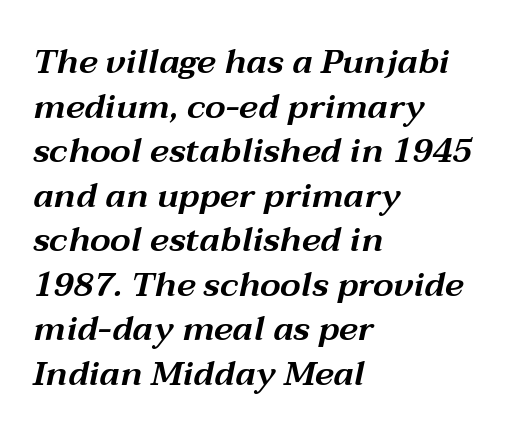
Nobody drew a line under any word here. Whoever set this chose a conventional vertical rhythm. Characters are canted at an angle relative to the baseline's perpendicular. The passage shown is typed in a proportional face where columns would drift. All the whitespace from short lines collects on the right.
